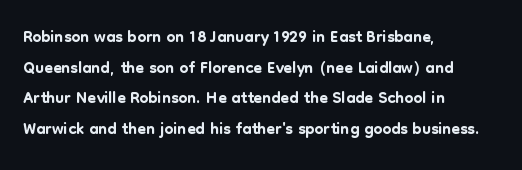
{"italic": "no", "underline": "no", "align": "left", "line_spacing_ratio": 1.23, "letter_spacing": "normal", "letter_spacing_em": 0.0, "glyph_px": 25}
